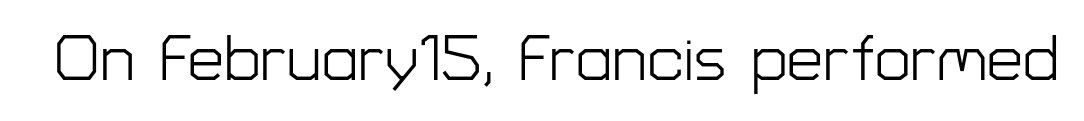
Q: Is the text bold? A: No.
Q: Is the text italic (slanted)? A: No, it is upright.
Q: Is the typeface a serif or a sans-serif typeface? A: Sans-serif.
Q: Is the text underlined? A: No.
Q: Is the spacing between letters normal or unusually wide? A: Normal.
Q: Width (condensed, normal, or wide)? A: Normal.
Q: Stroke contrast? A: Low.
Q: x-height? A: Medium.
Q: Monospaced? A: No.
